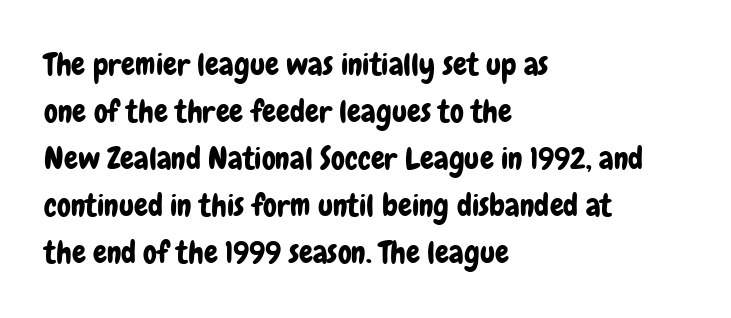
{"serif": "no", "italic": "no", "width": "condensed", "stroke_contrast": "low", "x_height": "medium", "monospaced": "no", "underline": "no", "align": "left", "line_spacing": "normal", "line_spacing_ratio": 1.52, "letter_spacing": "normal", "letter_spacing_em": 0.0, "glyph_px": 31}
